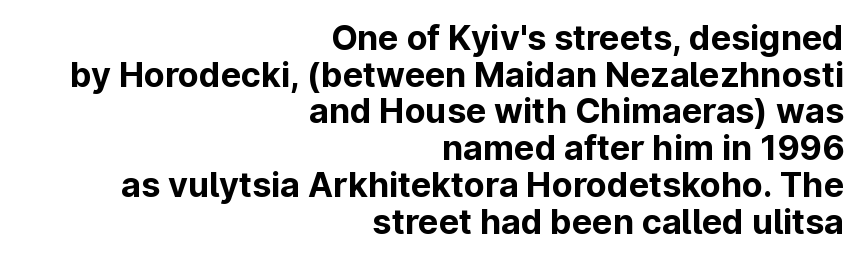
The image shows 34 px bold sans-serif type, upright; set right-aligned, tight line spacing (1.08x), normal letter spacing, not underlined; low stroke contrast and a medium x-height.
